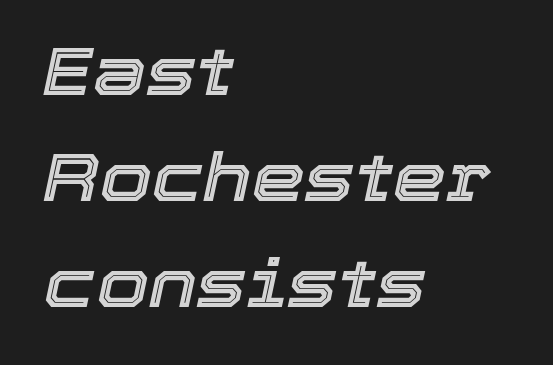
{"italic": "yes", "lean": "right", "slant_degrees": 12, "width": "normal", "x_height": "medium", "monospaced": "no", "underline": "no", "align": "left", "line_spacing": "normal", "line_spacing_ratio": 1.58, "letter_spacing": "normal", "letter_spacing_em": 0.0, "glyph_px": 67}
